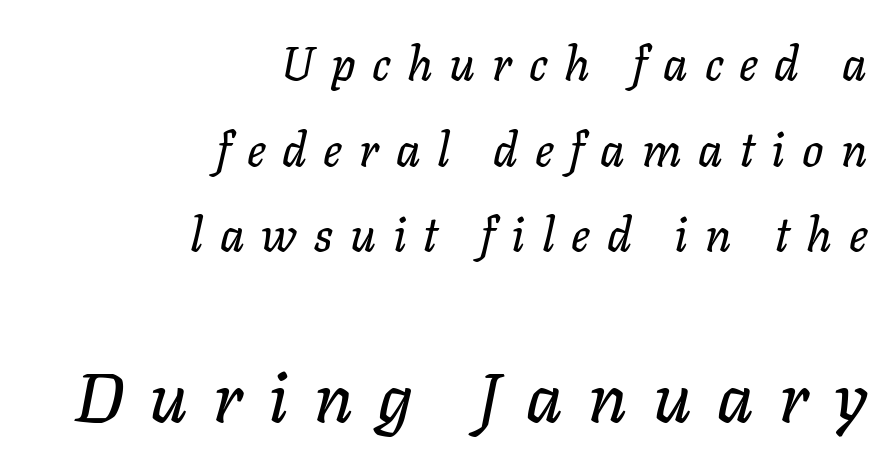
The emphasis by scale lands on block number two, below. The letterforms stand isolated, each surrounded by extra space. The space beneath each line is pristine and unruled. Compared with a flush-left layout, this one pins lines to the opposite, right side.
